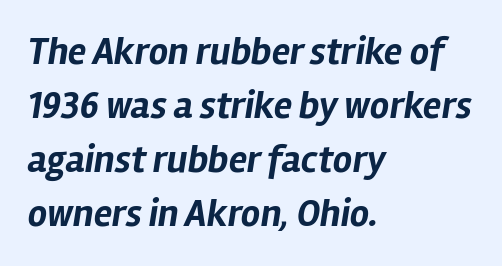
{"italic": "yes", "lean": "right", "slant_degrees": 12, "bold": "yes", "weight": "bold", "width": "normal", "stroke_contrast": "low", "x_height": "medium", "monospaced": "no", "underline": "no", "align": "left", "line_spacing": "normal", "line_spacing_ratio": 1.42, "letter_spacing": "normal", "letter_spacing_em": 0.0, "glyph_px": 38}
